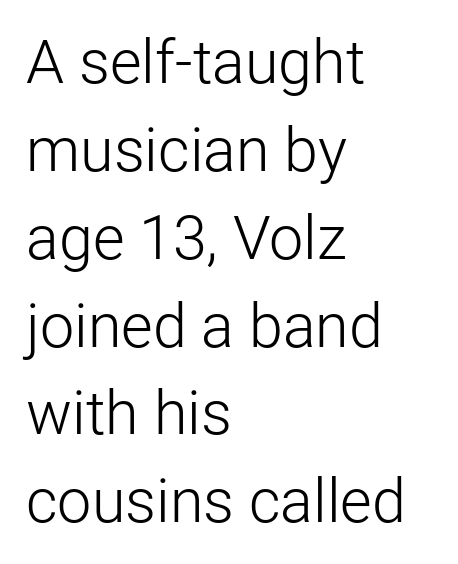
{"serif": "no", "italic": "no", "bold": "no", "weight": "light", "width": "normal", "stroke_contrast": "low", "x_height": "medium", "monospaced": "no", "underline": "no", "align": "left", "line_spacing": "normal", "line_spacing_ratio": 1.44, "letter_spacing": "normal", "letter_spacing_em": 0.0, "glyph_px": 61}
